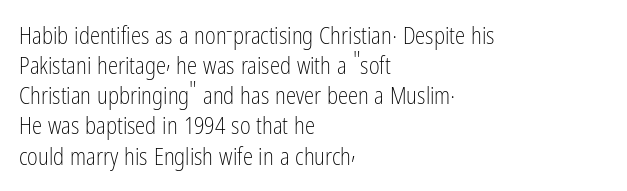
The image shows 23 px text type, upright; set left-aligned, normal line spacing (1.31x), normal letter spacing, not underlined.
